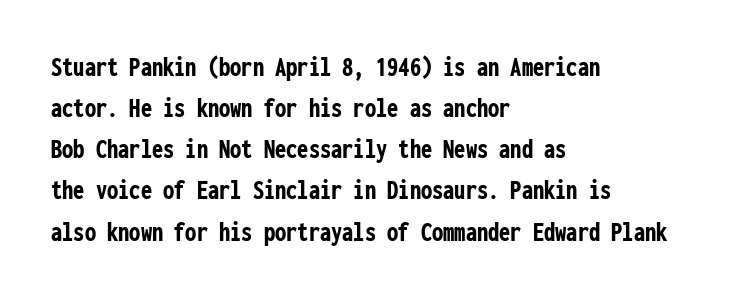
Q: Is the text bold? A: Yes.
Q: Is the text italic (slanted)? A: No, it is upright.
Q: Is the typeface a serif or a sans-serif typeface? A: Sans-serif.
Q: Is the text underlined? A: No.
Q: How is the paragraph aligned? A: Left-aligned.
Q: Is the spacing between letters normal or unusually wide? A: Normal.
Q: Is the spacing between lines tight, normal or loose? A: Normal.
Q: Width (condensed, normal, or wide)? A: Condensed.
Q: Stroke contrast? A: Low.
Q: x-height? A: Medium.
Q: Monospaced? A: Yes.
